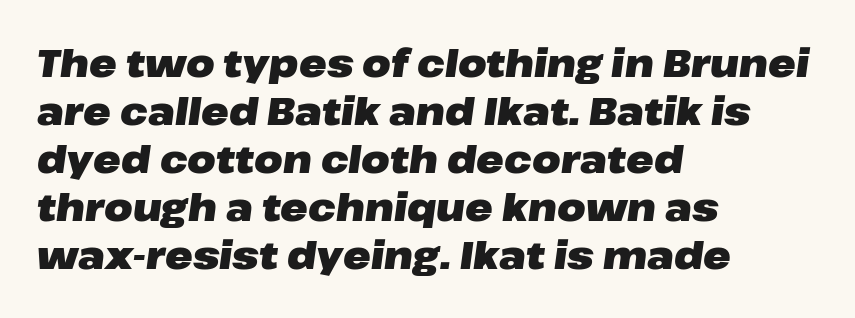
The image shows 37 px heavy, wide type, italic (leaning right); set left-aligned, normal line spacing (1.3x), normal letter spacing, not underlined; low stroke contrast and a medium x-height.
